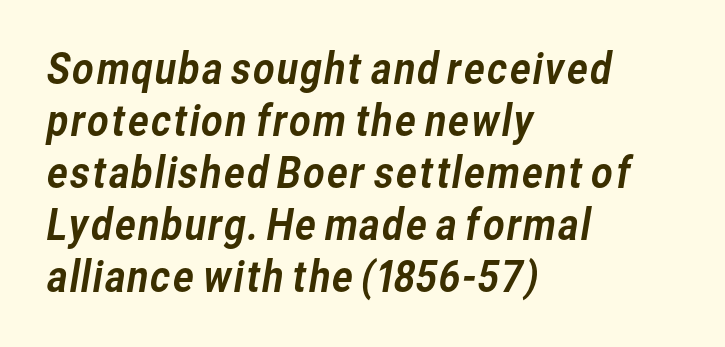
Q: Is the typeface a serif or a sans-serif typeface? A: Sans-serif.
Q: Is the text underlined? A: No.
Q: How is the paragraph aligned? A: Left-aligned.
Q: Is the spacing between letters normal or unusually wide? A: Normal.
Q: Width (condensed, normal, or wide)? A: Normal.
Q: Stroke contrast? A: Low.
Q: x-height? A: Medium.
Q: Monospaced? A: No.
